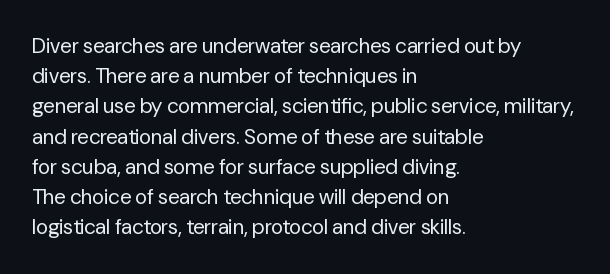
Q: Is the text bold? A: No.
Q: Is the text italic (slanted)? A: No, it is upright.
Q: Is the text underlined? A: No.
Q: How is the paragraph aligned? A: Left-aligned.
Q: Is the spacing between letters normal or unusually wide? A: Normal.
Q: Is the spacing between lines tight, normal or loose? A: Normal.
